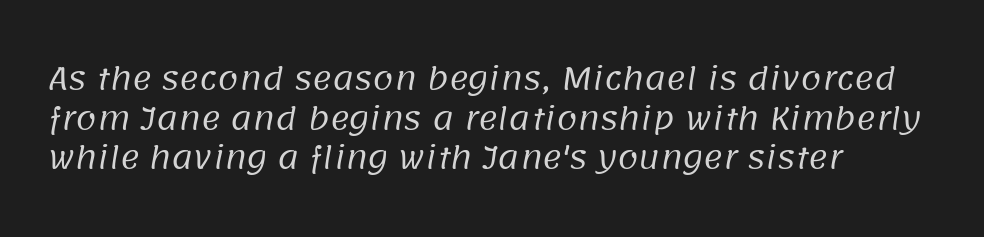
{"serif": "no", "bold": "no", "weight": "regular", "width": "normal", "stroke_contrast": "low", "x_height": "large", "monospaced": "no", "underline": "no", "align": "left", "line_spacing": "normal", "line_spacing_ratio": 1.32, "letter_spacing": "normal", "letter_spacing_em": 0.0, "glyph_px": 30}
